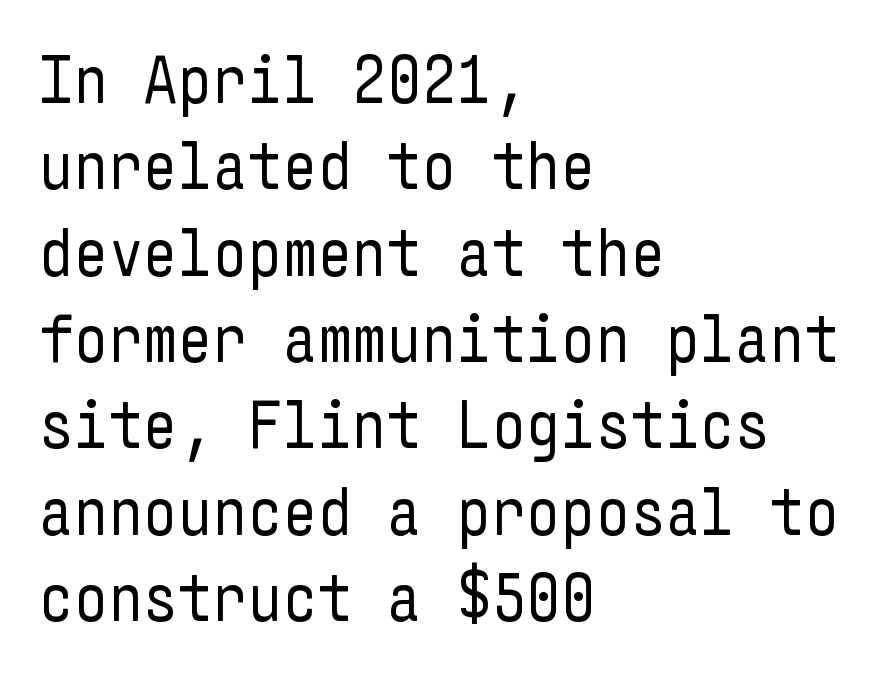
The image shows 68 px regular-weight, condensed sans-serif type, upright; set left-aligned, normal line spacing (1.27x), normal letter spacing, not underlined; low stroke contrast and a medium x-height.
